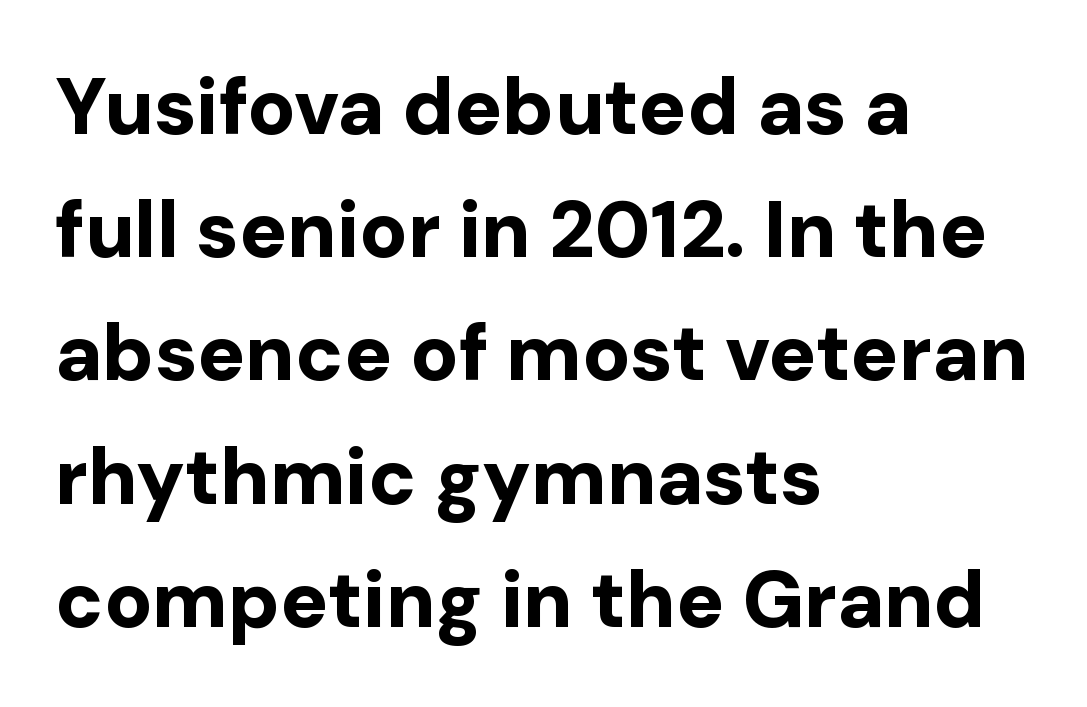
{"serif": "no", "italic": "no", "bold": "yes", "weight": "bold", "width": "normal", "stroke_contrast": "low", "x_height": "medium", "monospaced": "no", "underline": "no", "align": "left", "line_spacing": "normal", "line_spacing_ratio": 1.56, "letter_spacing": "normal", "letter_spacing_em": 0.0, "glyph_px": 79}
